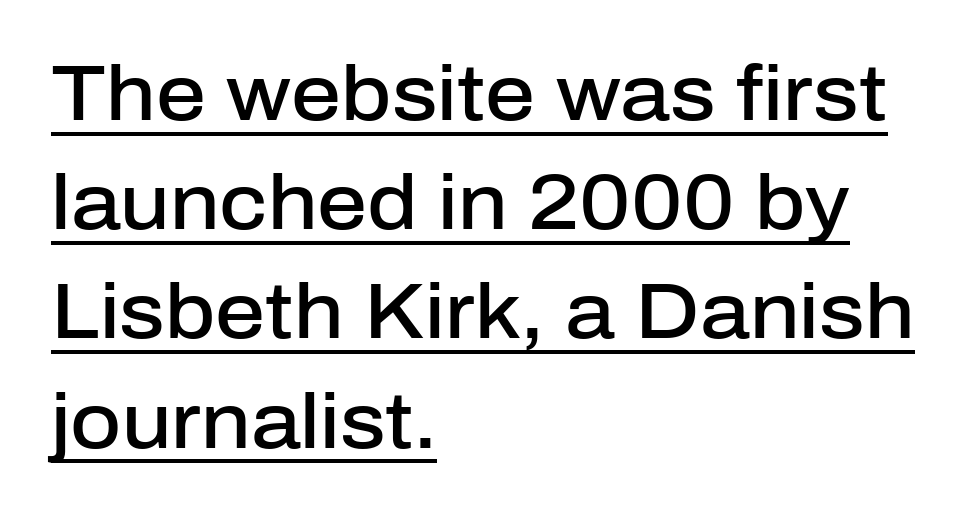
Q: Is the text bold? A: Semi-bold.
Q: Is the text italic (slanted)? A: No, it is upright.
Q: Is the typeface a serif or a sans-serif typeface? A: Sans-serif.
Q: Is the text underlined? A: Yes.
Q: How is the paragraph aligned? A: Left-aligned.
Q: Is the spacing between letters normal or unusually wide? A: Normal.
Q: Is the spacing between lines tight, normal or loose? A: Normal.
Q: Width (condensed, normal, or wide)? A: Normal.
Q: Stroke contrast? A: Low.
Q: x-height? A: Medium.
Q: Monospaced? A: No.
